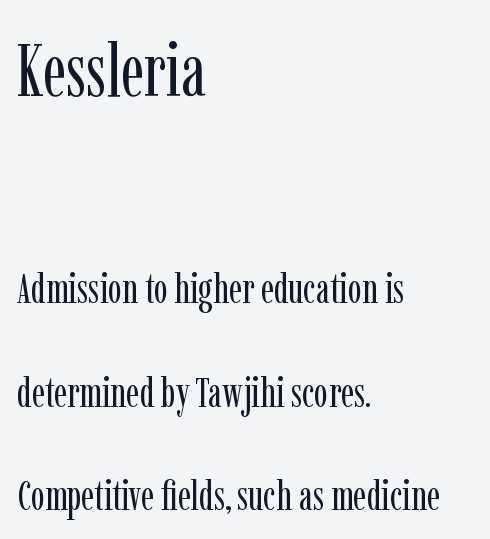
Q: Is the text bold? A: No.
Q: Is the text italic (slanted)? A: No, it is upright.
Q: Is the typeface a serif or a sans-serif typeface? A: Serif.
Q: Is the text underlined? A: No.
Q: How is the paragraph aligned? A: Left-aligned.
Q: Is the spacing between letters normal or unusually wide? A: Normal.
Q: Is the spacing between lines tight, normal or loose? A: Loose.
Q: Which block of text is set in a larger size, the first (top) or the second (bottom)? A: The first (top) one.
Q: Width (condensed, normal, or wide)? A: Condensed.
Q: Stroke contrast? A: Low.
Q: x-height? A: Medium.
Q: Monospaced? A: No.
